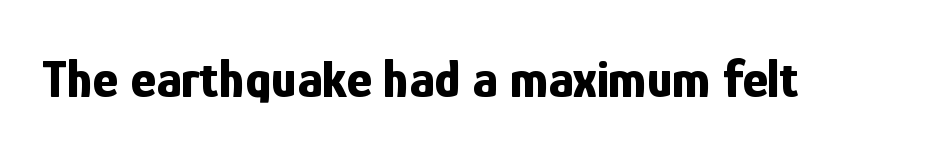
Each letter's strokes conclude bluntly, with no projecting serifs. Designer's note — italics off, roman on. The words here are not underlined. Think of a printed novel: that variable character pitch is what you see here.
